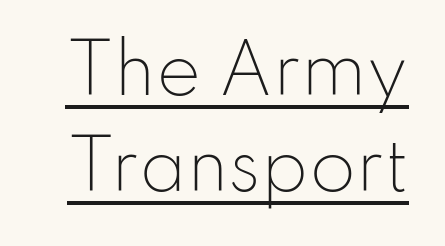
Q: Is the text bold? A: No.
Q: Is the text italic (slanted)? A: No, it is upright.
Q: Is the typeface a serif or a sans-serif typeface? A: Sans-serif.
Q: Is the text underlined? A: Yes.
Q: Is the spacing between letters normal or unusually wide? A: Normal.
Q: Is the spacing between lines tight, normal or loose? A: Normal.
Q: Width (condensed, normal, or wide)? A: Normal.
Q: Stroke contrast? A: Low.
Q: x-height? A: Small.
Q: Monospaced? A: No.
